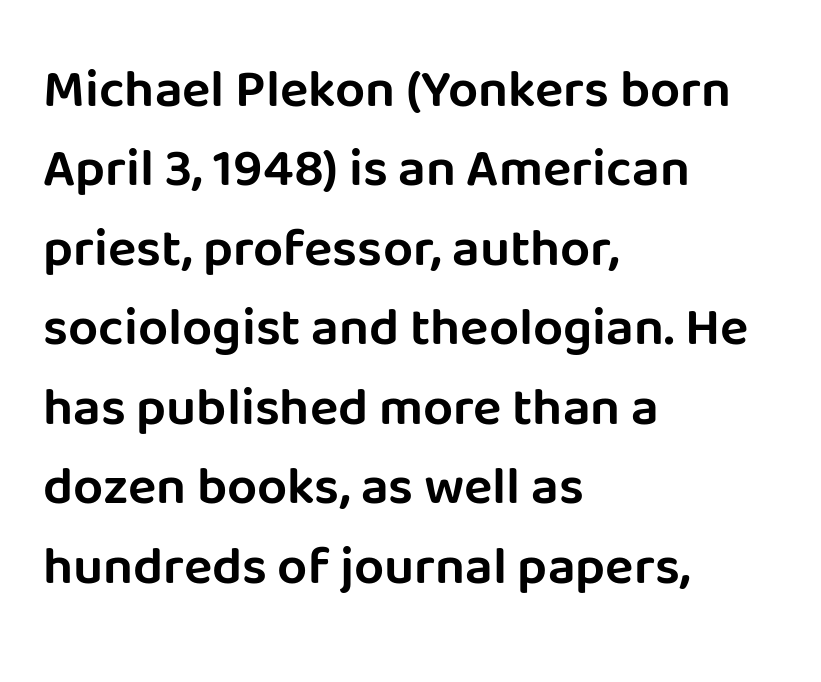
Q: Is the text italic (slanted)? A: No, it is upright.
Q: Is the typeface a serif or a sans-serif typeface? A: Sans-serif.
Q: Is the text underlined? A: No.
Q: How is the paragraph aligned? A: Left-aligned.
Q: Is the spacing between letters normal or unusually wide? A: Normal.
Q: Is the spacing between lines tight, normal or loose? A: Normal.
Q: Width (condensed, normal, or wide)? A: Normal.
Q: Stroke contrast? A: Low.
Q: x-height? A: Large.
Q: Monospaced? A: No.
